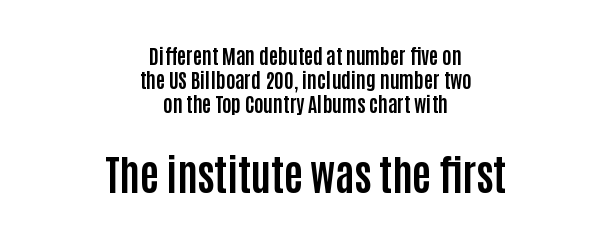
The tracking reads as untouched default to a designer's eye. The glyphs in this specimen are sans serif. Is this a fixed-width face? No — the glyphs have proportional, varying widths. This sample uses an upright cut, with every glyph sitting square on the baseline. A centered setting, common on invitations and titles, is used for this passage.
